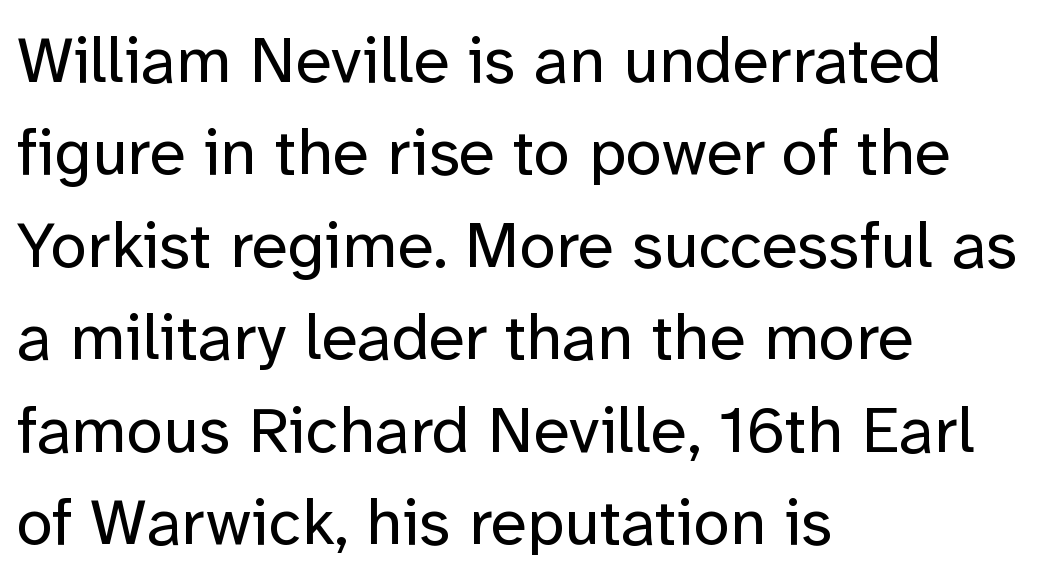
The image shows 66 px regular-weight sans-serif type, upright; set left-aligned, normal line spacing (1.4x), normal letter spacing, not underlined; low stroke contrast and a medium x-height.
